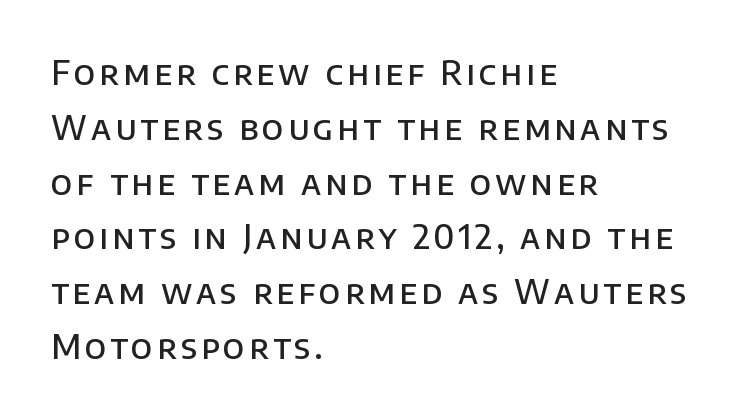
Q: Is the text bold? A: Semi-bold.
Q: Is the text italic (slanted)? A: No, it is upright.
Q: Is the typeface a serif or a sans-serif typeface? A: Sans-serif.
Q: Is the text underlined? A: No.
Q: How is the paragraph aligned? A: Left-aligned.
Q: Is the spacing between lines tight, normal or loose? A: Normal.
Q: Width (condensed, normal, or wide)? A: Normal.
Q: Stroke contrast? A: Low.
Q: x-height? A: Large.
Q: Monospaced? A: No.
